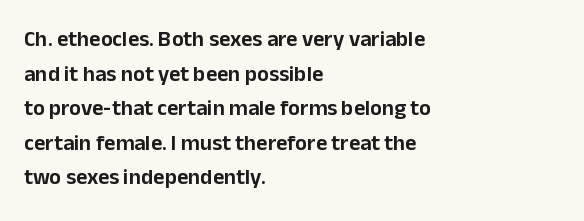
The image shows 22 px text type, upright; set left-aligned, normal line spacing (1.57x), normal letter spacing, not underlined.
